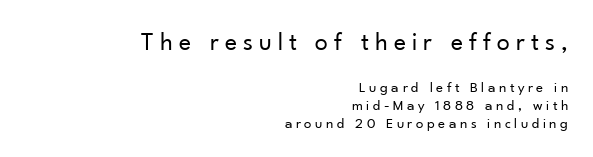
Each word looks stretched out because of the extra space between its letters. Note: larger setting up top, smaller setting below. Do the letters lean? They stand straight. Short and long lines alike share a common ending point at right. Only glyphs here, with clear space below each row.
